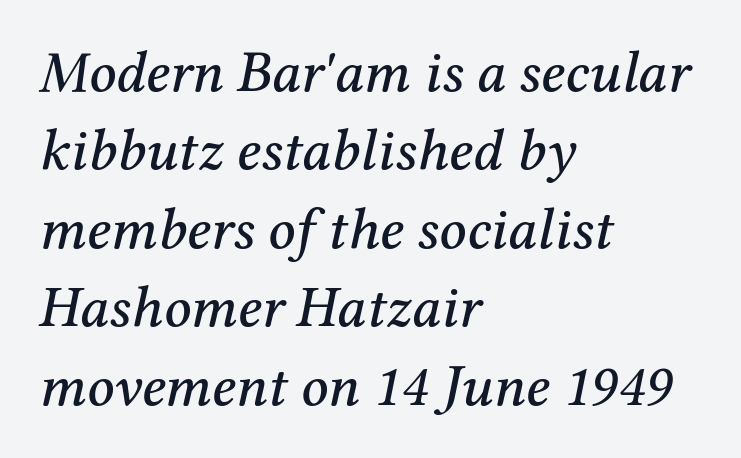
The image shows 59 px serif type, italic (leaning right); set left-aligned, normal line spacing (1.33x), normal letter spacing, not underlined; medium stroke contrast and a medium x-height.
